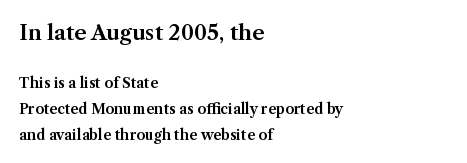
Vertical strokes here are truly vertical. Is the letter spacing exaggerated? No — it looks like the ordinary default. This rendering features lettering with no underline. Block one is the big one; block two sits smaller underneath.
